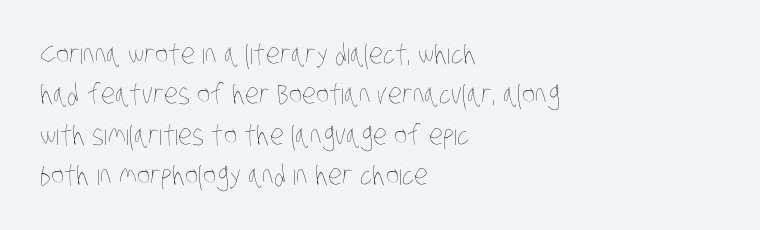
Q: Is the text bold? A: No.
Q: Is the text underlined? A: No.
Q: How is the paragraph aligned? A: Left-aligned.
Q: Is the spacing between letters normal or unusually wide? A: Normal.
Q: Is the spacing between lines tight, normal or loose? A: Normal.
Q: Width (condensed, normal, or wide)? A: Condensed.
Q: Stroke contrast? A: Low.
Q: x-height? A: Large.
Q: Monospaced? A: No.
